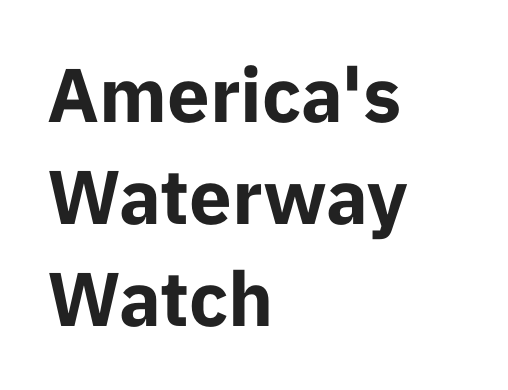
The image shows 76 px bold sans-serif type, upright; set left-aligned, normal line spacing (1.34x), normal letter spacing, not underlined; low stroke contrast and a medium x-height.
